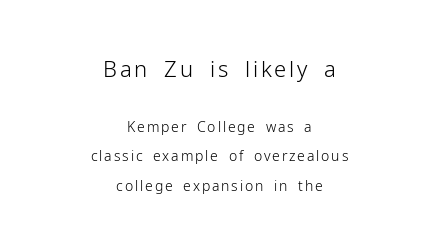
{"italic": "no", "bold": "no", "underline": "no", "align": "center", "line_spacing": "loose", "line_spacing_ratio": 2.08, "larger_block": "first", "size_ratio": 1.57, "glyph_px": 22}
